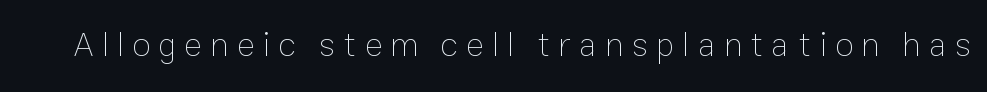
Q: Is the text bold? A: No.
Q: Is the text italic (slanted)? A: No, it is upright.
Q: Is the text underlined? A: No.
Q: Is the spacing between letters normal or unusually wide? A: Unusually wide.
Q: Width (condensed, normal, or wide)? A: Normal.
Q: Stroke contrast? A: Low.
Q: x-height? A: Medium.
Q: Monospaced? A: No.
